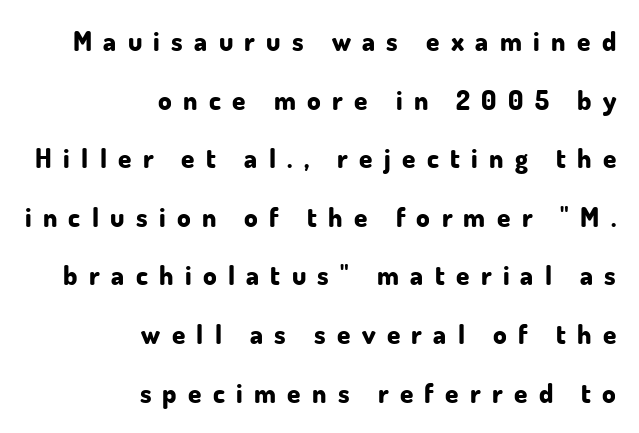
Q: Is the text bold? A: Yes.
Q: Is the text italic (slanted)? A: No, it is upright.
Q: Is the text underlined? A: No.
Q: How is the paragraph aligned? A: Right-aligned.
Q: Is the spacing between letters normal or unusually wide? A: Unusually wide.
Q: Is the spacing between lines tight, normal or loose? A: Loose.
